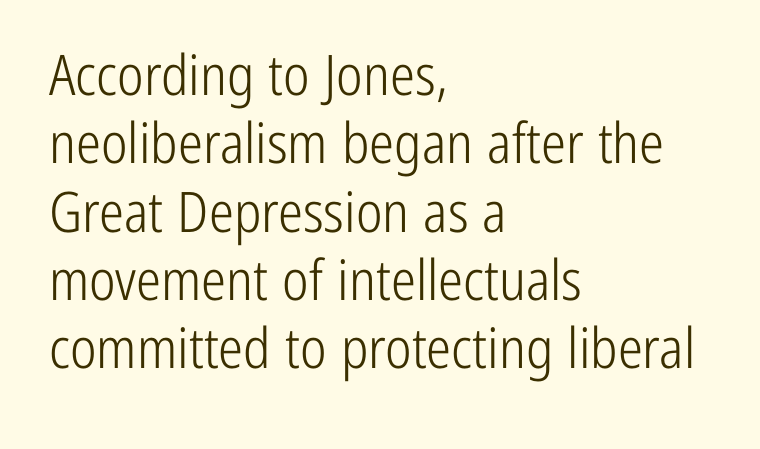
{"serif": "no", "italic": "no", "bold": "no", "weight": "light", "width": "condensed", "stroke_contrast": "low", "x_height": "medium", "monospaced": "no", "underline": "no", "align": "left", "line_spacing_ratio": 1.22, "letter_spacing": "normal", "letter_spacing_em": 0.0, "glyph_px": 56}
